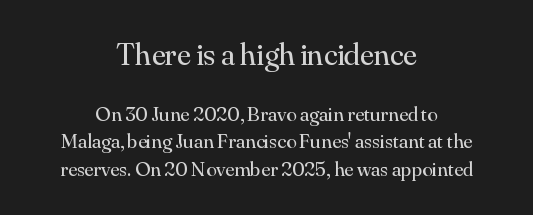
The image shows 32 px regular-weight serif type, upright; set centered, normal line spacing (1.3x), normal letter spacing, not underlined; the first (top) block is 1.52x larger; medium stroke contrast and a small x-height.
